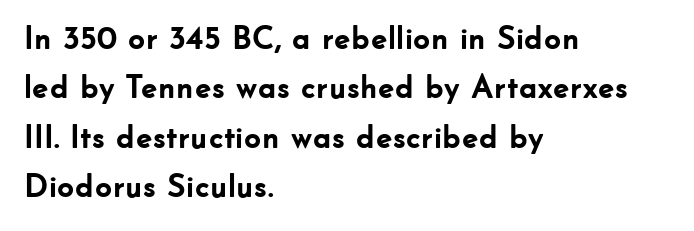
Q: Is the text bold? A: Yes.
Q: Is the text italic (slanted)? A: No, it is upright.
Q: Is the typeface a serif or a sans-serif typeface? A: Sans-serif.
Q: Is the text underlined? A: No.
Q: How is the paragraph aligned? A: Left-aligned.
Q: Is the spacing between letters normal or unusually wide? A: Normal.
Q: Is the spacing between lines tight, normal or loose? A: Normal.
Q: Width (condensed, normal, or wide)? A: Normal.
Q: Stroke contrast? A: Low.
Q: x-height? A: Small.
Q: Monospaced? A: No.
